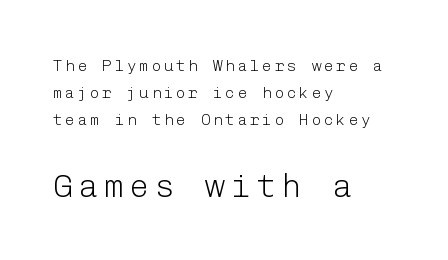
{"serif": "no", "italic": "no", "bold": "no", "weight": "light", "width": "normal", "stroke_contrast": "low", "x_height": "medium", "underline": "no", "align": "left", "line_spacing": "normal", "line_spacing_ratio": 1.68, "larger_block": "second", "size_ratio": 2.06, "glyph_px": 33}
